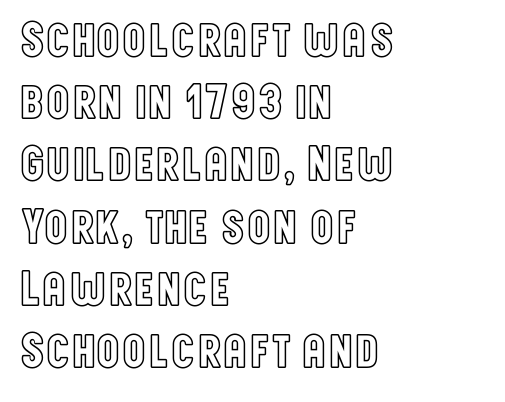
{"italic": "no", "width": "condensed", "x_height": "large", "monospaced": "no", "underline": "no", "align": "left", "line_spacing": "normal", "line_spacing_ratio": 1.27, "letter_spacing": "normal", "letter_spacing_em": 0.0, "glyph_px": 49}
